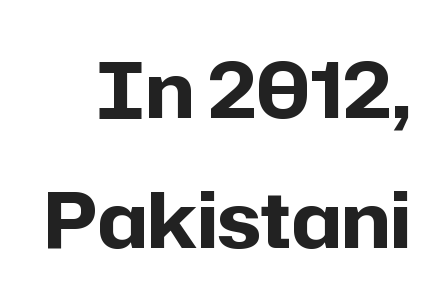
Regular leading. Character widths vary here, with narrow letters taking less room than wide ones. You can tell from the bare stems that sans-serif type was used. Every letter is thick-stroked: bold, no question. Only glyphs here, with clear space below each row.
